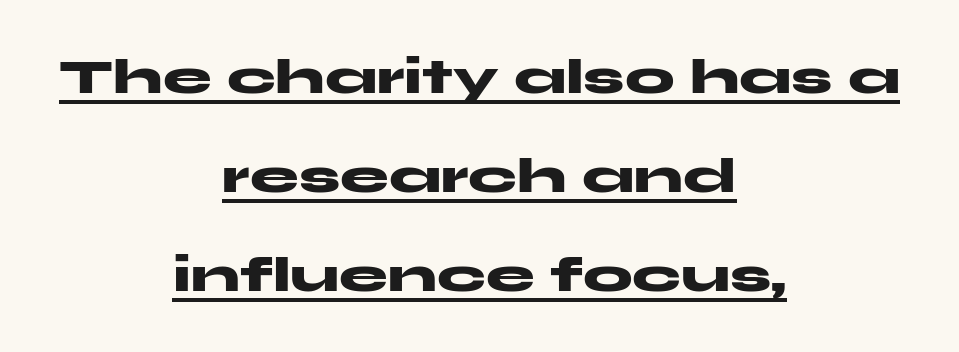
{"serif": "no", "italic": "no", "bold": "yes", "weight": "heavy", "width": "wide", "stroke_contrast": "medium", "x_height": "medium", "monospaced": "no", "underline": "yes", "align": "center", "line_spacing": "loose", "line_spacing_ratio": 2.02, "letter_spacing": "normal", "letter_spacing_em": 0.0, "glyph_px": 49}
